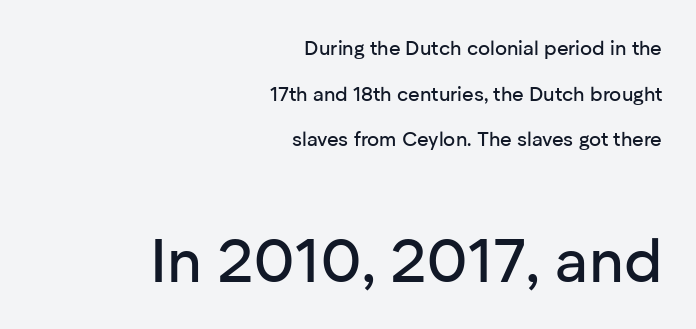
This sample has the flowing, uneven cadence of proportional lettering. Typographically, this falls in the sans-serif category. Ordinary non-slanted type is in use. If you squint, the bottom block still reads clearly — it's the larger of the two. This sample is right-justified, so line beginnings fall wherever the words allow. The designer dialed line spacing up above the default.
